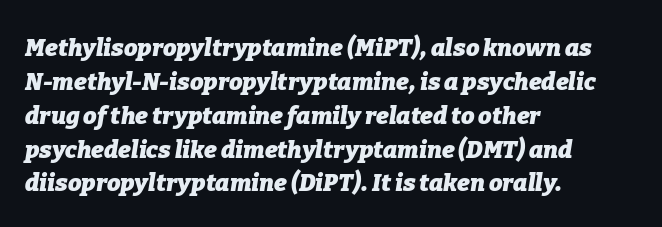
Heavy-handed strokes throughout: this text is bold. This rendering features lettering with no underline. Line beginnings align vertically; line endings do not. Evenly set lines give the paragraph a standard silhouette.
